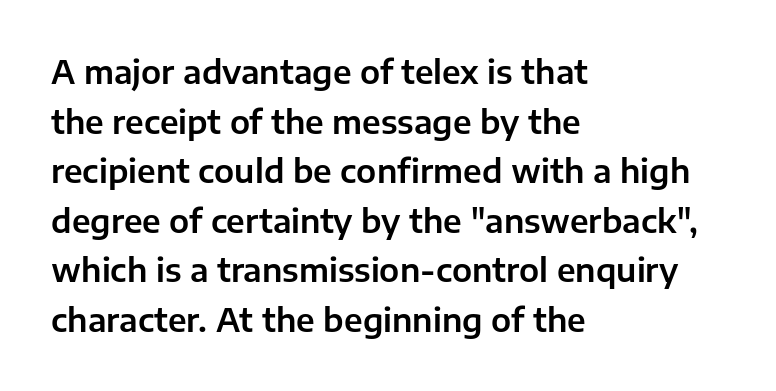
{"serif": "no", "italic": "no", "width": "normal", "stroke_contrast": "low", "x_height": "medium", "monospaced": "no", "underline": "no", "align": "left", "line_spacing": "normal", "line_spacing_ratio": 1.55, "letter_spacing": "normal", "letter_spacing_em": 0.0, "glyph_px": 32}
